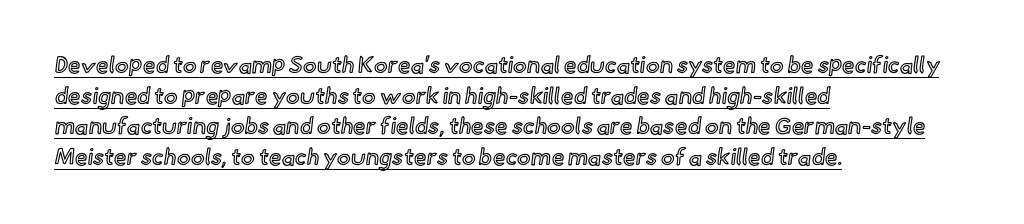
Q: Is the text italic (slanted)? A: Yes.
Q: Is the text underlined? A: Yes.
Q: How is the paragraph aligned? A: Left-aligned.
Q: Is the spacing between letters normal or unusually wide? A: Normal.
Q: Is the spacing between lines tight, normal or loose? A: Normal.
